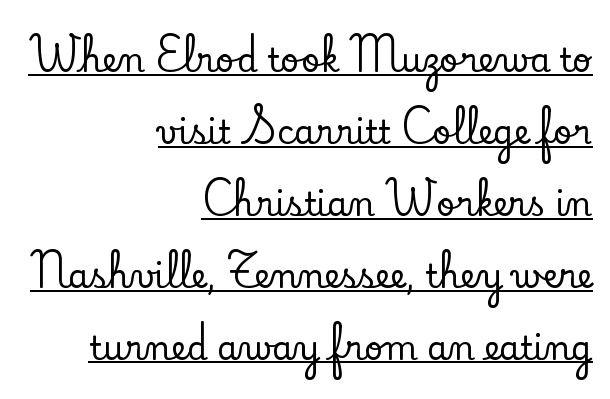
{"serif": "yes", "italic": "no", "width": "normal", "stroke_contrast": "low", "x_height": "small", "monospaced": "no", "underline": "yes", "align": "right", "line_spacing": "loose", "line_spacing_ratio": 2.18, "letter_spacing": "normal", "letter_spacing_em": 0.0, "glyph_px": 33}
